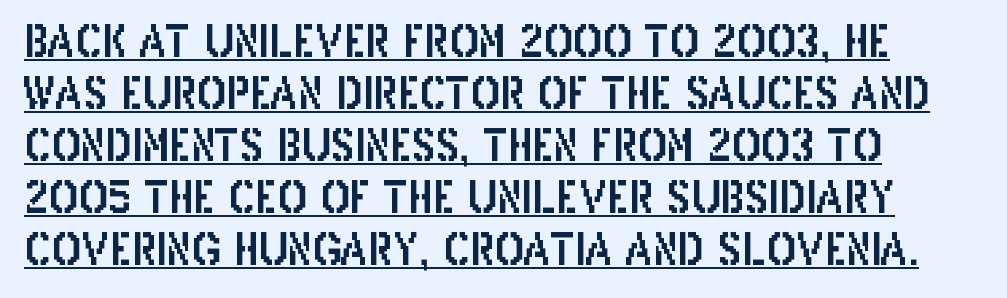
Q: Is the text italic (slanted)? A: No, it is upright.
Q: Is the typeface a serif or a sans-serif typeface? A: Sans-serif.
Q: Is the text underlined? A: Yes.
Q: How is the paragraph aligned? A: Left-aligned.
Q: Is the spacing between letters normal or unusually wide? A: Normal.
Q: Width (condensed, normal, or wide)? A: Condensed.
Q: Stroke contrast? A: Low.
Q: x-height? A: Large.
Q: Monospaced? A: No.
